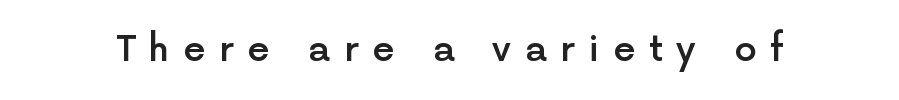
The image shows 36 px semibold sans-serif type, upright; set unusually wide letter spacing (+0.38 em), not underlined; a medium x-height.
